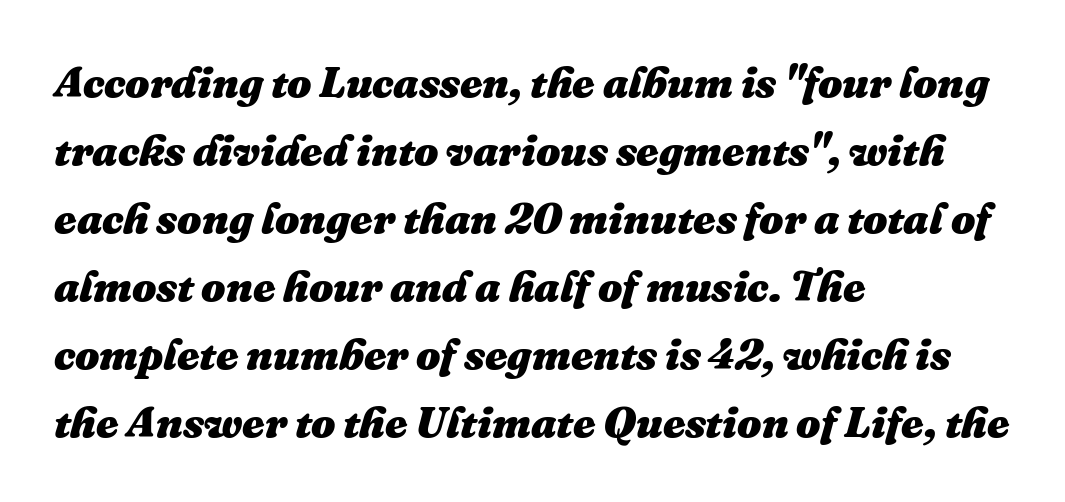
The image shows 43 px heavy type, italic (leaning right); set left-aligned, normal line spacing (1.58x), normal letter spacing, not underlined; medium stroke contrast and a medium x-height.
